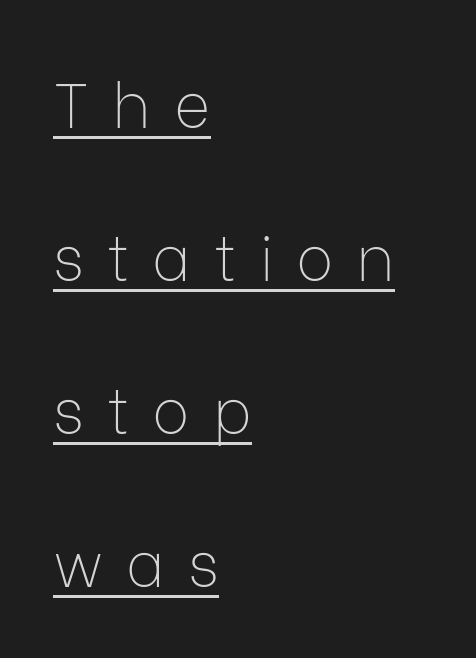
Q: Is the text bold? A: No.
Q: Is the text italic (slanted)? A: No, it is upright.
Q: Is the typeface a serif or a sans-serif typeface? A: Sans-serif.
Q: Is the text underlined? A: Yes.
Q: How is the paragraph aligned? A: Left-aligned.
Q: Is the spacing between letters normal or unusually wide? A: Unusually wide.
Q: Is the spacing between lines tight, normal or loose? A: Loose.
Q: Width (condensed, normal, or wide)? A: Normal.
Q: Stroke contrast? A: Low.
Q: x-height? A: Medium.
Q: Monospaced? A: No.
